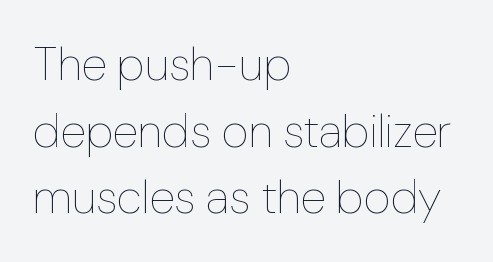
The typography opts for an upright posture over an oblique one. Any mark beneath the type? The region is blank. Do the characters align in a grid? No, the font is proportional. The text block is weighted toward the left margin, trailing off unevenly rightward.
